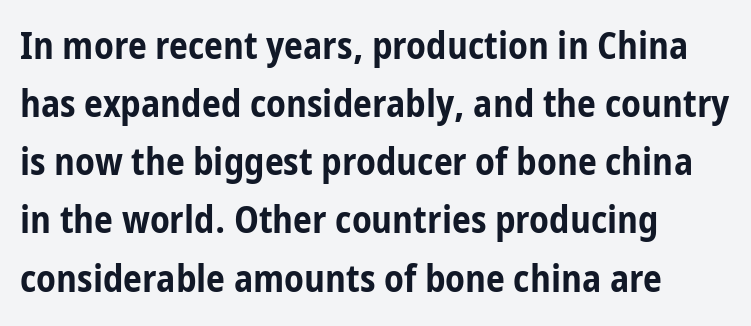
Note: no serifs on the glyphs. The passage shown is emphatically bold. A normal amount of white space separates one row of letters from the next. The letters sit at their default tracking, neither squeezed nor spread. Proportional: the letters do not fall into vertical columns. The words here are not underlined.
